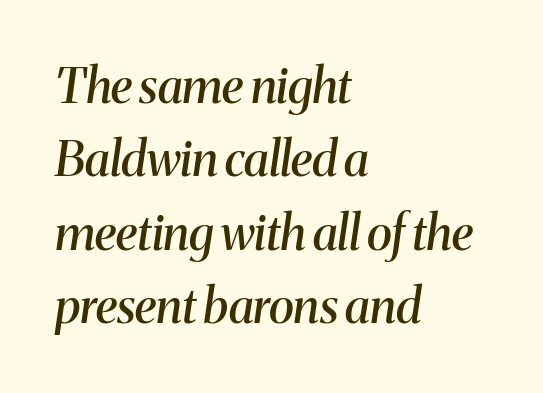
The image shows 48 px semibold serif type, italic (leaning right); set left-aligned, normal line spacing (1.53x), normal letter spacing, not underlined; medium stroke contrast and a medium x-height.
